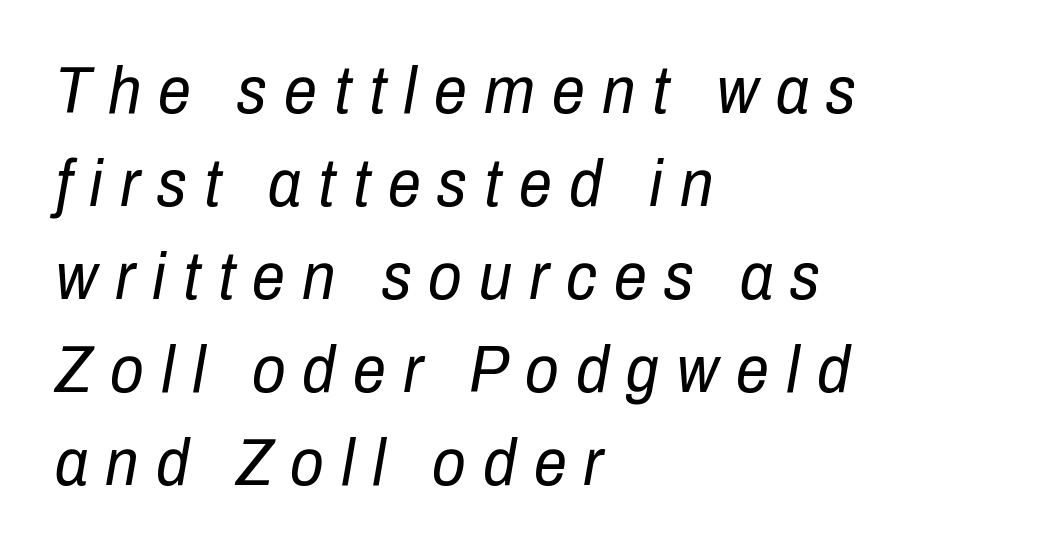
{"italic": "yes", "lean": "right", "slant_degrees": 10, "bold": "no", "weight": "regular", "width": "condensed", "stroke_contrast": "low", "x_height": "medium", "monospaced": "no", "underline": "no", "align": "left", "line_spacing": "normal", "line_spacing_ratio": 1.41, "letter_spacing": "wide", "letter_spacing_em": 0.26, "glyph_px": 66}
